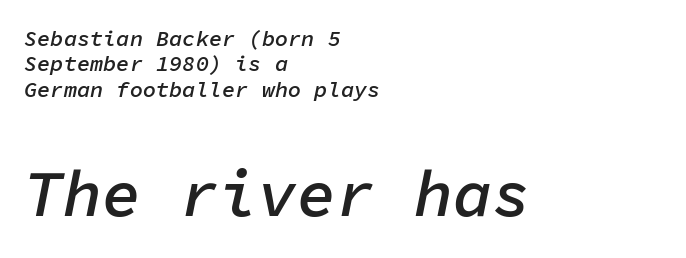
The image shows 65 px semibold type, italic (leaning right), monospaced; set left-aligned, tight line spacing (1.15x), normal letter spacing, not underlined; the second (bottom) block is 2.95x larger; low stroke contrast and a medium x-height.
